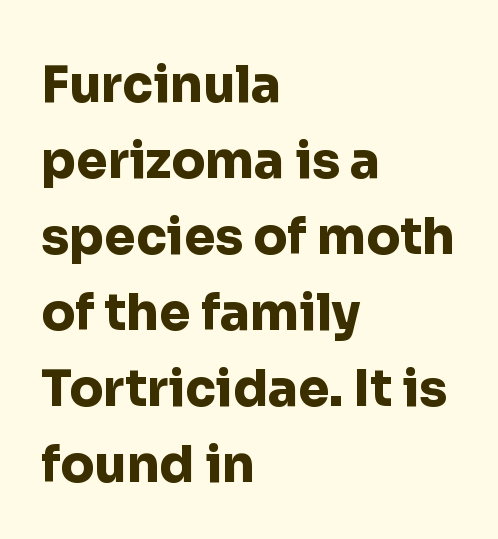
Casual observation: everything's shoved over to the left. The space between consecutive lines is moderate. Does extra space separate the letters? No, they use regular spacing. I'd call this a sans setting — the letters go barefoot. Caption: bold face, heavy strokes.
